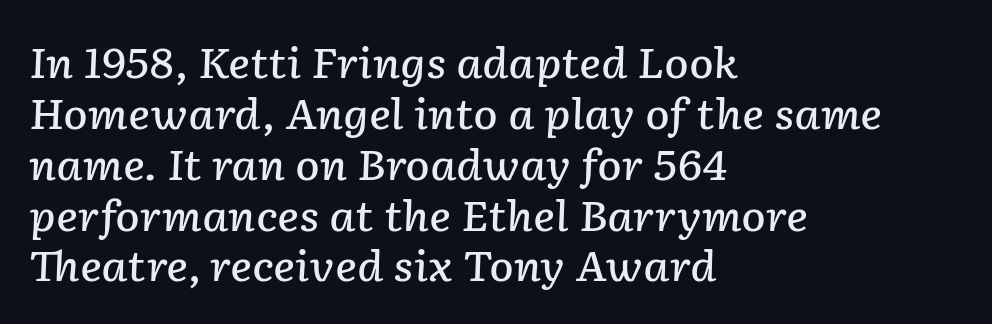
Is the letter spacing exaggerated? No — it looks like the ordinary default. This is moderately heavy type, rendered in semibold. In terms of posture, this sample is oblique. The typesetter chose a ragged-right arrangement here. A bare baseline throughout the passage. The face used here is proportionally spaced, like ordinary book or web type.
